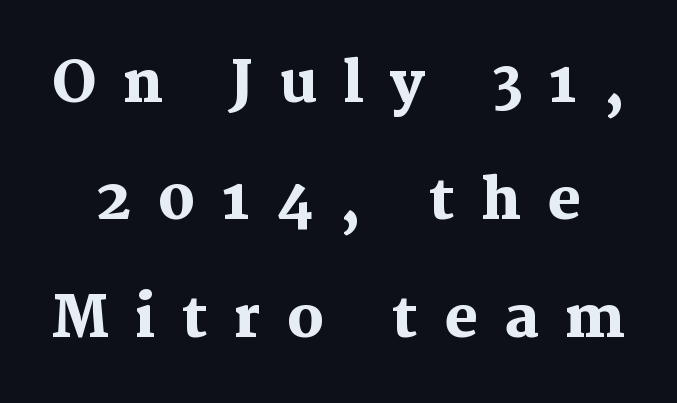
{"serif": "yes", "italic": "no", "bold": "yes", "weight": "heavy", "width": "normal", "stroke_contrast": "medium", "x_height": "medium", "monospaced": "no", "underline": "no", "line_spacing": "loose", "line_spacing_ratio": 2.06, "letter_spacing": "wide", "letter_spacing_em": 0.46, "glyph_px": 57}
